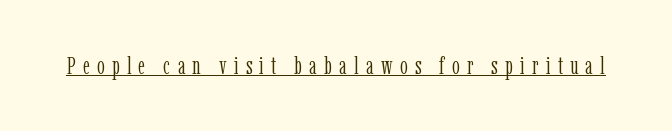
Is the stroke heavy? The answer is a plain regular-or-lighter. The horizontal fit of the characters is loose and conspicuously gappy. Caption: lettering with a line underneath. When letters stand straight like this, we call the style roman or upright.
